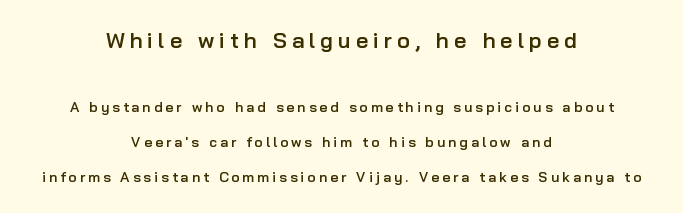
The image shows 22 px text type, upright; set centered, loose line spacing (2.49x), unusually wide letter spacing (+0.22 em), not underlined; the first (top) block is 1.57x larger.
